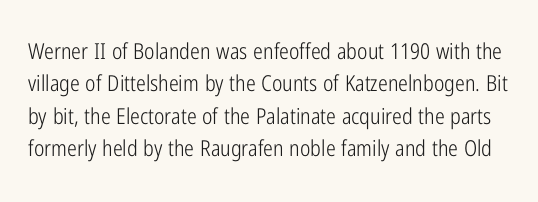
The image shows 22 px text type, upright; set normal line spacing (1.47x), normal letter spacing, not underlined.
